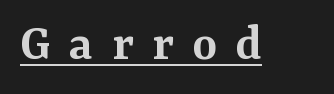
The image shows 53 px semibold serif type, upright; set unusually wide letter spacing (+0.35 em), underlined; medium stroke contrast and a medium x-height.
